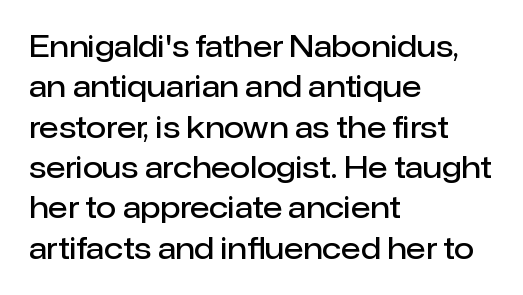
The image shows 29 px semibold sans-serif type, upright; set left-aligned, normal line spacing (1.39x), normal letter spacing, not underlined; low stroke contrast and a medium x-height.
